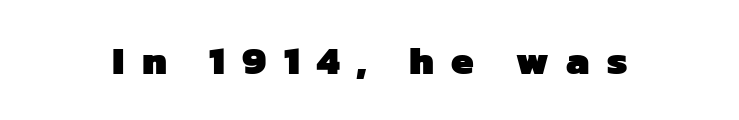
The image shows 40 px heavy sans-serif type; set unusually wide letter spacing (+0.43 em), not underlined; low stroke contrast and a medium x-height.
